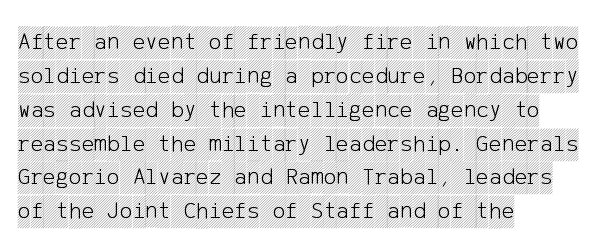
The image shows 24 px text type, upright; set left-aligned, normal line spacing (1.41x), normal letter spacing, not underlined.
